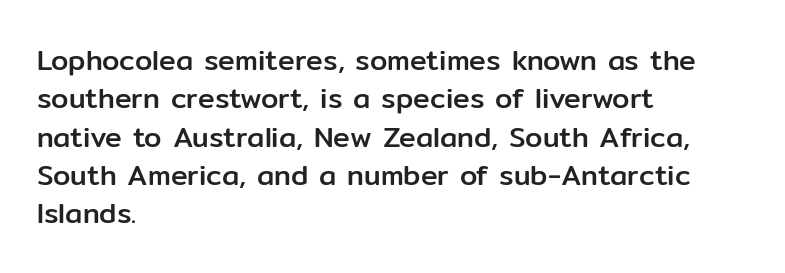
The image shows 28 px sans-serif type, upright; set left-aligned, normal line spacing (1.37x), normal letter spacing, not underlined; low stroke contrast and a medium x-height.
